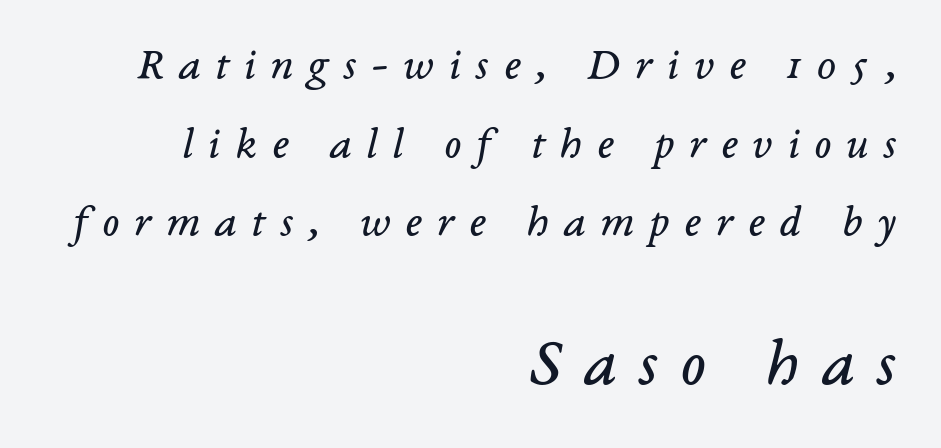
Does extra space separate the letters? Yes, quite a lot of it. Stroke thickness stays within the range of a standard reading face or lighter. Visually the block forms a straight wall on the right and a jagged coastline on the left. Reading top to bottom, the characters get bigger at the block break. Serifs: yes, visible at the terminals of the letterforms. Decoration check: the copy has no underline.
